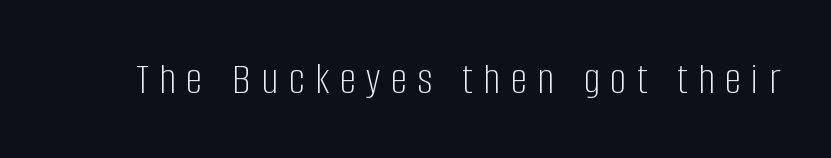
{"serif": "no", "italic": "no", "bold": "no", "weight": "light", "width": "condensed", "stroke_contrast": "low", "x_height": "large", "monospaced": "no", "underline": "no", "letter_spacing": "wide", "letter_spacing_em": 0.23, "glyph_px": 46}
